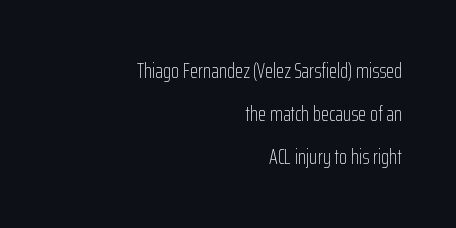
Q: Is the text bold? A: No.
Q: Is the text italic (slanted)? A: No, it is upright.
Q: Is the text underlined? A: No.
Q: How is the paragraph aligned? A: Right-aligned.
Q: Is the spacing between letters normal or unusually wide? A: Normal.
Q: Is the spacing between lines tight, normal or loose? A: Loose.
